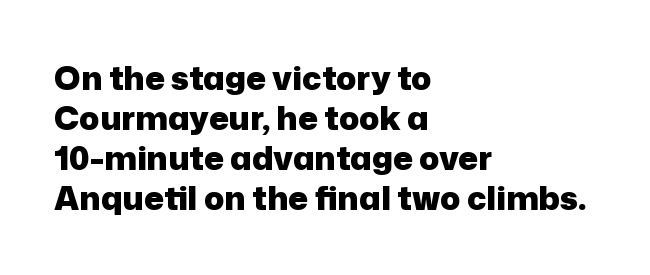
The image shows 33 px heavy sans-serif type, upright; set left-aligned, line spacing 1.21x, normal letter spacing, not underlined; low stroke contrast and a medium x-height.
